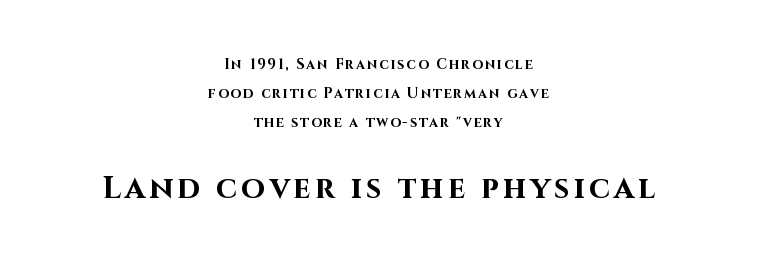
{"serif": "no", "italic": "no", "bold": "yes", "weight": "bold", "width": "normal", "stroke_contrast": "high", "x_height": "large", "monospaced": "no", "underline": "no", "align": "center", "line_spacing": "loose", "line_spacing_ratio": 2.08, "larger_block": "second", "size_ratio": 2.21, "glyph_px": 31}
